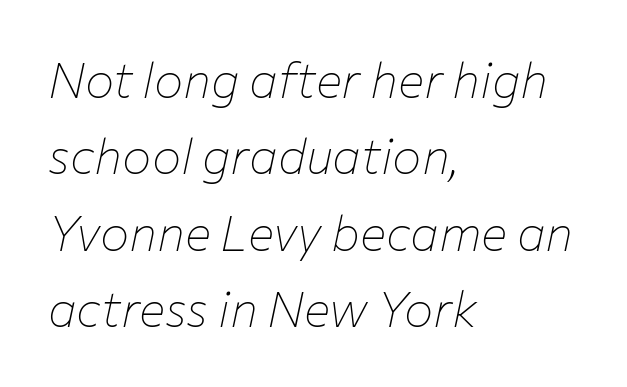
The image shows 49 px thin type, italic (leaning right); set left-aligned, normal line spacing (1.56x), normal letter spacing, not underlined; low stroke contrast and a medium x-height.
